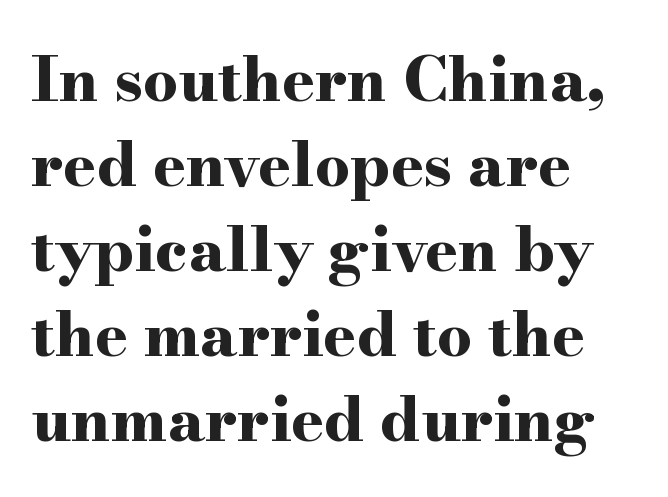
The image shows 62 px bold, wide serif type, upright; set left-aligned, normal line spacing (1.37x), normal letter spacing, not underlined; high stroke contrast and a small x-height.
